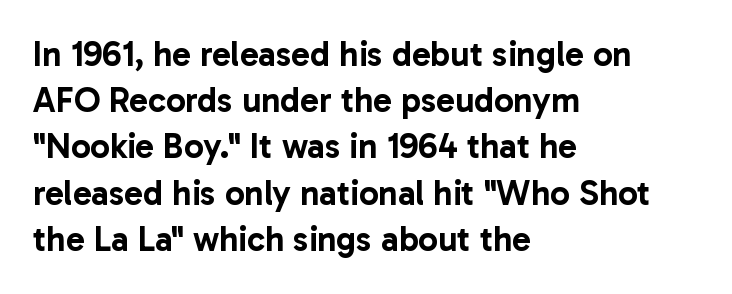
The image shows 35 px sans-serif type, upright; set left-aligned, normal line spacing (1.32x), normal letter spacing, not underlined; low stroke contrast and a medium x-height.
